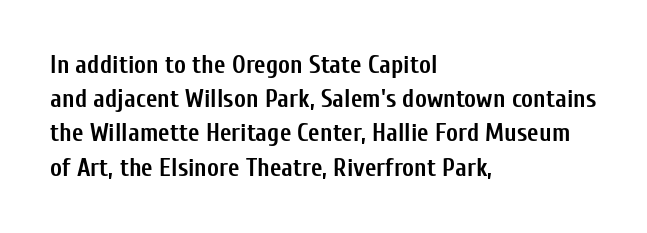
{"italic": "no", "bold": "yes", "underline": "no", "align": "left", "line_spacing": "normal", "line_spacing_ratio": 1.37, "letter_spacing": "normal", "letter_spacing_em": 0.0, "glyph_px": 25}
